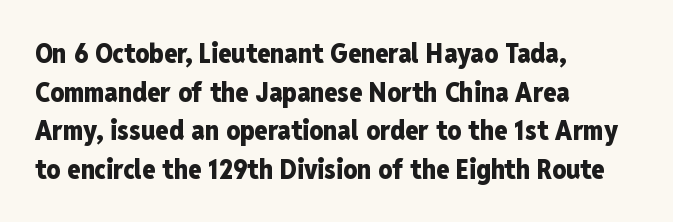
{"italic": "no", "bold": "yes", "underline": "no", "align": "left", "line_spacing": "normal", "line_spacing_ratio": 1.43, "letter_spacing": "normal", "letter_spacing_em": 0.0, "glyph_px": 27}
